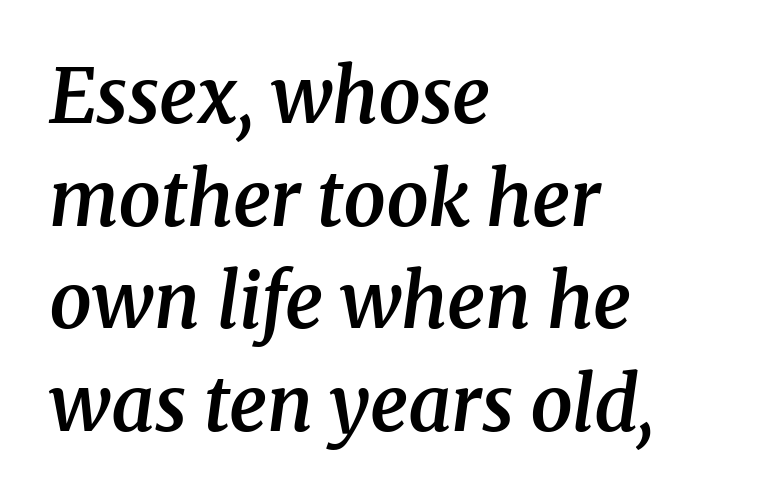
The image shows 75 px semibold serif type, italic (leaning right); set left-aligned, normal line spacing (1.37x), normal letter spacing, not underlined; medium stroke contrast and a medium x-height.
